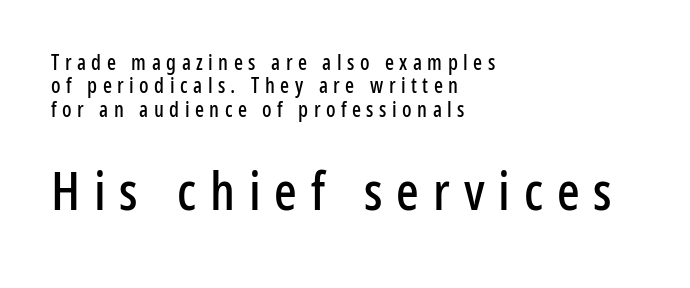
The image shows 53 px condensed sans-serif type, upright; set left-aligned, tight line spacing (1.11x), unusually wide letter spacing (+0.26 em), not underlined; the second (bottom) block is 2.52x larger; low stroke contrast and a medium x-height.
